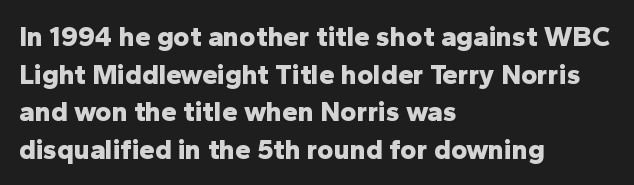
The foot of each line stays bare and open. The text was rendered using a sans face with plain stroke endings. The letters advance in unequal steps, a hallmark of proportional type. Casual observation: everything's shoved over to the left. Regarding leading, the lines here are spaced in the standard way. Nope, not italic — everything's standing straight.
